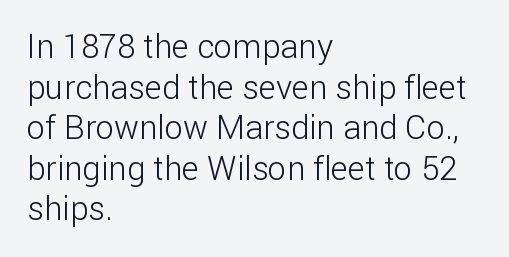
{"serif": "no", "italic": "no", "bold": "no", "weight": "light", "width": "normal", "stroke_contrast": "low", "x_height": "medium", "monospaced": "no", "underline": "no", "align": "left", "line_spacing_ratio": 1.23, "letter_spacing": "normal", "letter_spacing_em": 0.0, "glyph_px": 33}
